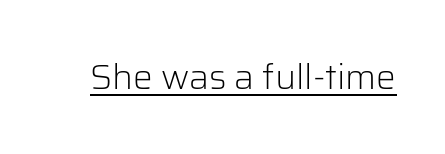
{"serif": "no", "italic": "no", "bold": "no", "weight": "light", "width": "normal", "stroke_contrast": "low", "x_height": "medium", "monospaced": "no", "underline": "yes", "letter_spacing": "normal", "letter_spacing_em": 0.0, "glyph_px": 35}
